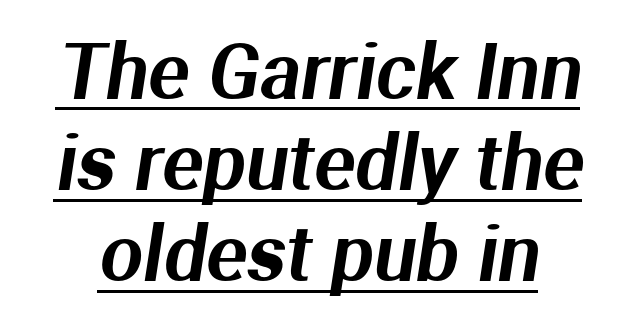
The image shows 76 px sans-serif type; set line spacing 1.2x, normal letter spacing, underlined; medium stroke contrast and a medium x-height.
